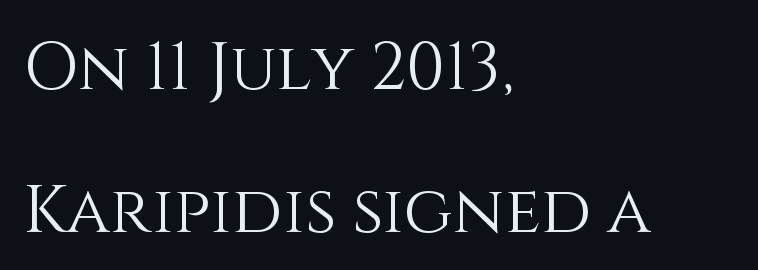
Glance below the letters and you will spot only blank space. Unlike italic type, these characters show no tilt at all. A great deal of white space separates one row of letters from the next. Character widths vary here, with narrow letters taking less room than wide ones.
